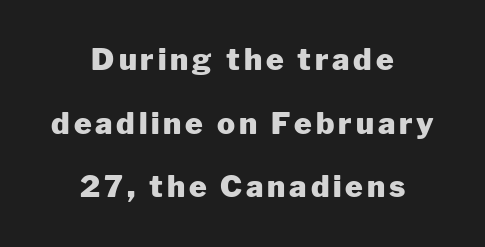
The image shows 30 px heavy sans-serif type, upright; set centered, loose line spacing (2.12x), not underlined; low stroke contrast and a medium x-height.
